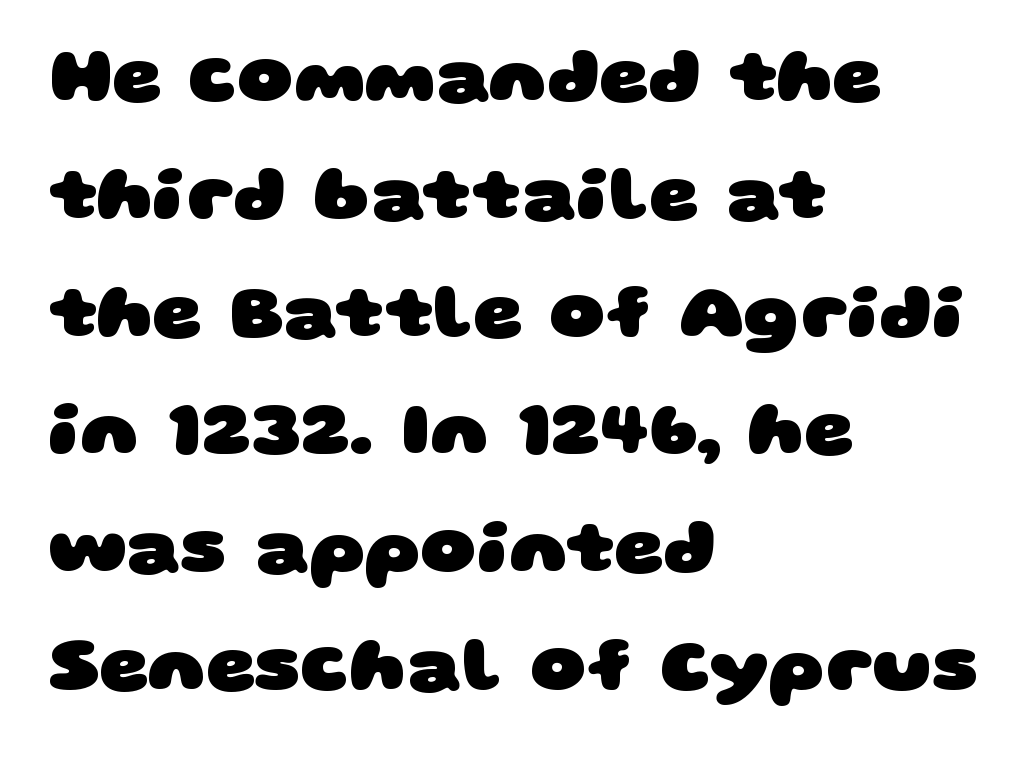
{"serif": "no", "bold": "yes", "weight": "heavy", "width": "wide", "stroke_contrast": "low", "x_height": "large", "monospaced": "no", "underline": "no", "align": "left", "line_spacing": "normal", "line_spacing_ratio": 1.53, "letter_spacing": "normal", "letter_spacing_em": 0.0, "glyph_px": 77}
